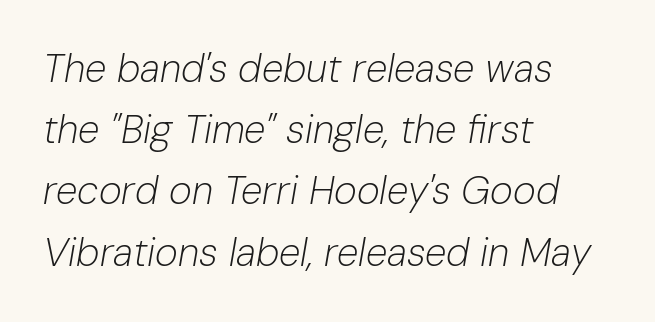
These lines sit exactly where default settings would place them. Is the block centered? No — it sits flush against the left margin. Compared with ordinary roman type, these characters are visibly tilted. Is this a fixed-width face? No — the glyphs have proportional, varying widths. Compared with typical body copy, the letter spacing here is the same. Letters rest on an invisible, unmarked baseline.
